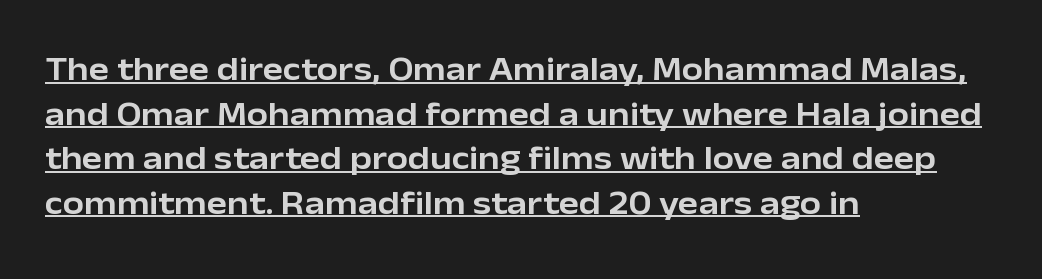
The image shows 34 px sans-serif type, upright; set left-aligned, normal line spacing (1.31x), normal letter spacing, underlined; low stroke contrast and a medium x-height.
